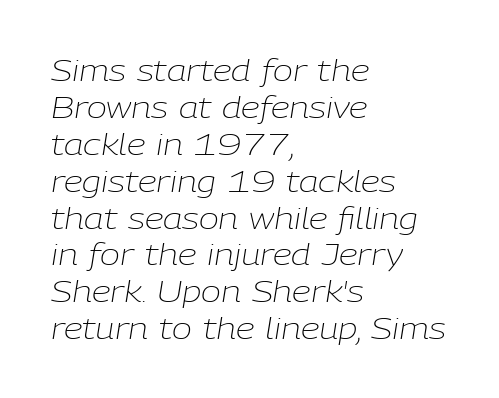
The image shows 30 px light type, italic (leaning right); set left-aligned, line spacing 1.23x, normal letter spacing, not underlined; low stroke contrast and a medium x-height.
